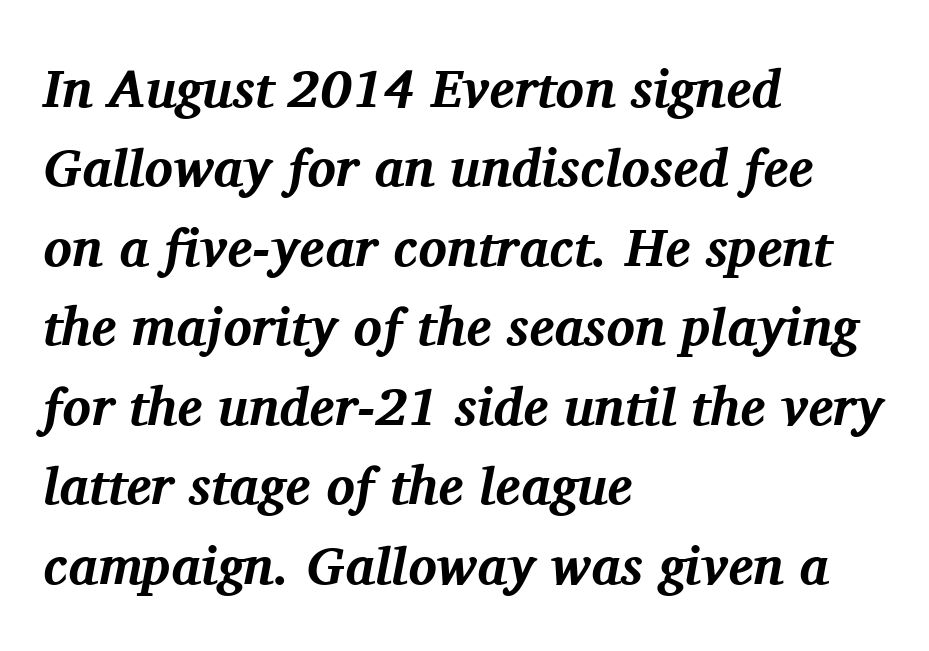
The image shows 53 px bold serif type, italic (leaning right); set left-aligned, normal line spacing (1.5x), normal letter spacing, not underlined; medium stroke contrast and a medium x-height.
